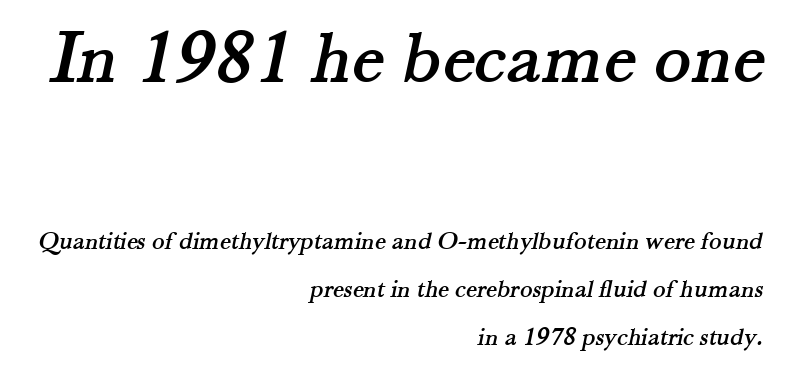
The image shows 77 px serif type; set right-aligned, line spacing 1.85x, normal letter spacing, not underlined; the first (top) block is 2.96x larger; medium stroke contrast and a small x-height.
